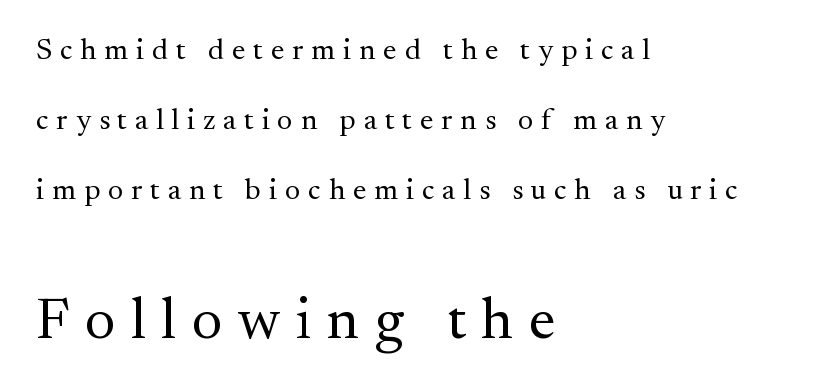
{"serif": "yes", "italic": "no", "bold": "no", "weight": "regular", "width": "normal", "stroke_contrast": "medium", "x_height": "small", "monospaced": "no", "underline": "no", "align": "left", "line_spacing": "loose", "line_spacing_ratio": 2.34, "letter_spacing": "wide", "letter_spacing_em": 0.26, "larger_block": "second", "size_ratio": 1.97, "glyph_px": 59}
